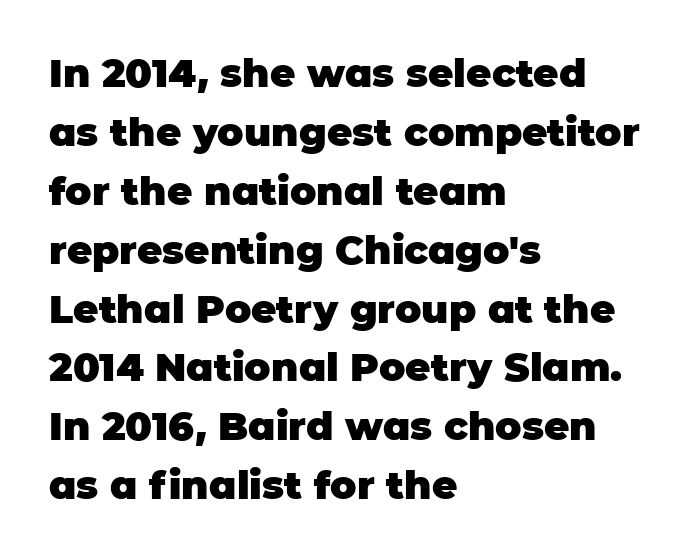
Layout note: lines flush left. The strip under each line holds only bare page. The line-height multiplier appears to be the usual default. How are the letters spaced? Ordinarily, with no added tracking. Varying glyph widths throughout — classic text-font behaviour. Unlike italic type, these characters show no tilt at all.
